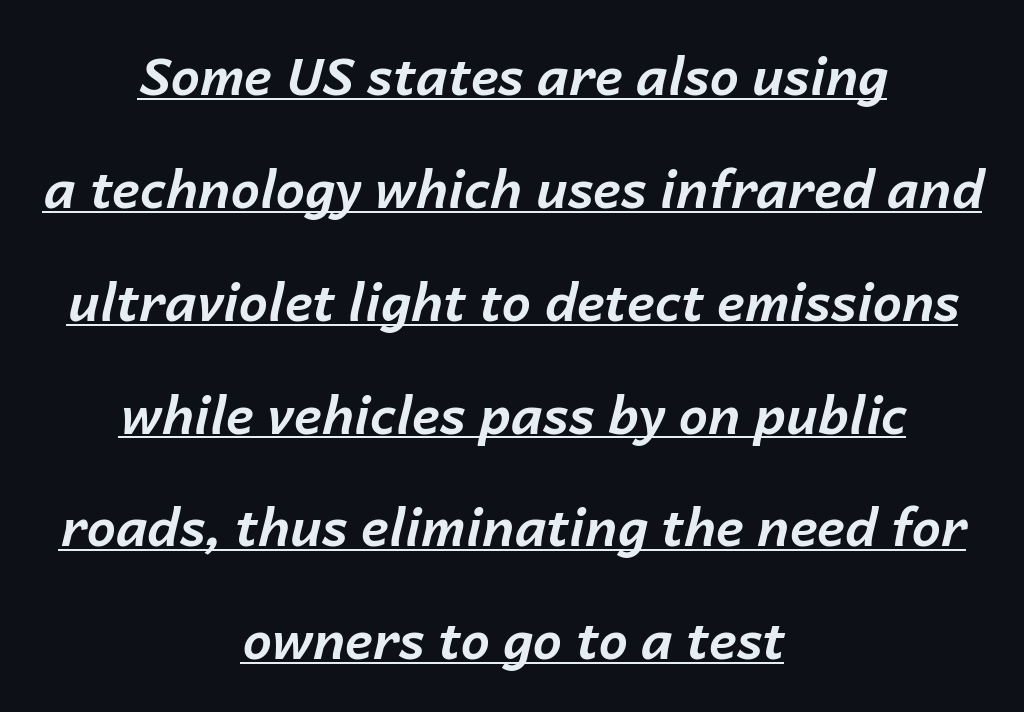
Q: Is the text bold? A: Yes.
Q: Is the text italic (slanted)? A: Yes, it leans right by about 14 degrees.
Q: Is the text underlined? A: Yes.
Q: How is the paragraph aligned? A: Centered.
Q: Is the spacing between letters normal or unusually wide? A: Normal.
Q: Is the spacing between lines tight, normal or loose? A: Loose.
Q: Width (condensed, normal, or wide)? A: Normal.
Q: Stroke contrast? A: Low.
Q: x-height? A: Medium.
Q: Monospaced? A: No.
